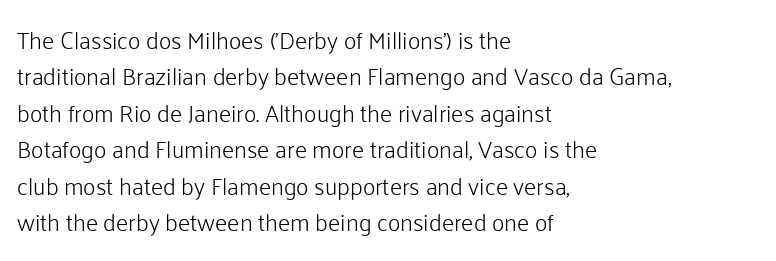
The image shows 24 px text type, upright; set left-aligned, normal line spacing (1.52x), normal letter spacing, not underlined.
